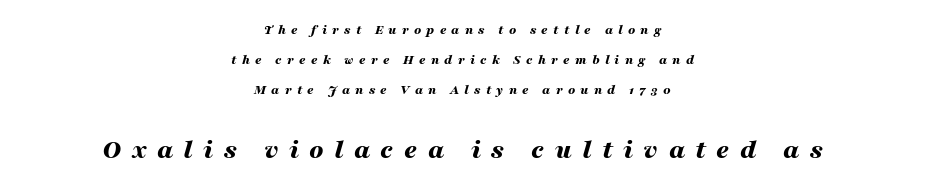
Q: Is the text bold? A: Yes.
Q: Is the text italic (slanted)? A: Yes, it leans right by about 16 degrees.
Q: Is the text underlined? A: No.
Q: How is the paragraph aligned? A: Centered.
Q: Is the spacing between letters normal or unusually wide? A: Unusually wide.
Q: Is the spacing between lines tight, normal or loose? A: Loose.
Q: Which block of text is set in a larger size, the first (top) or the second (bottom)? A: The second (bottom) one.
Q: Width (condensed, normal, or wide)? A: Wide.
Q: Stroke contrast? A: Medium.
Q: x-height? A: Medium.
Q: Monospaced? A: No.
